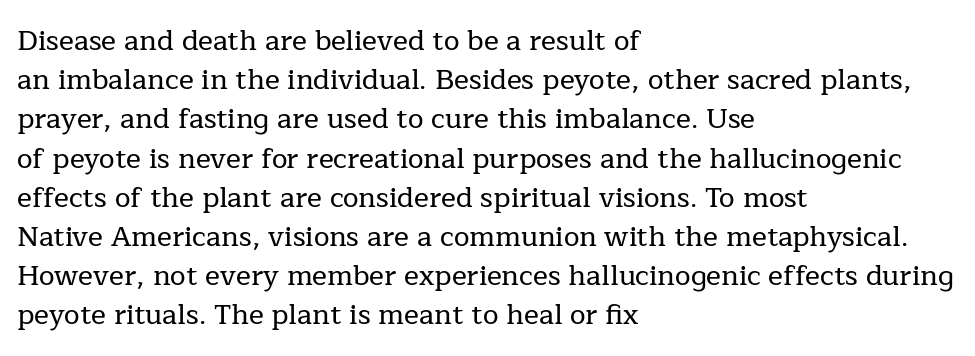
The image shows 28 px serif type, upright; set left-aligned, normal line spacing (1.4x), normal letter spacing, not underlined; low stroke contrast and a medium x-height.
